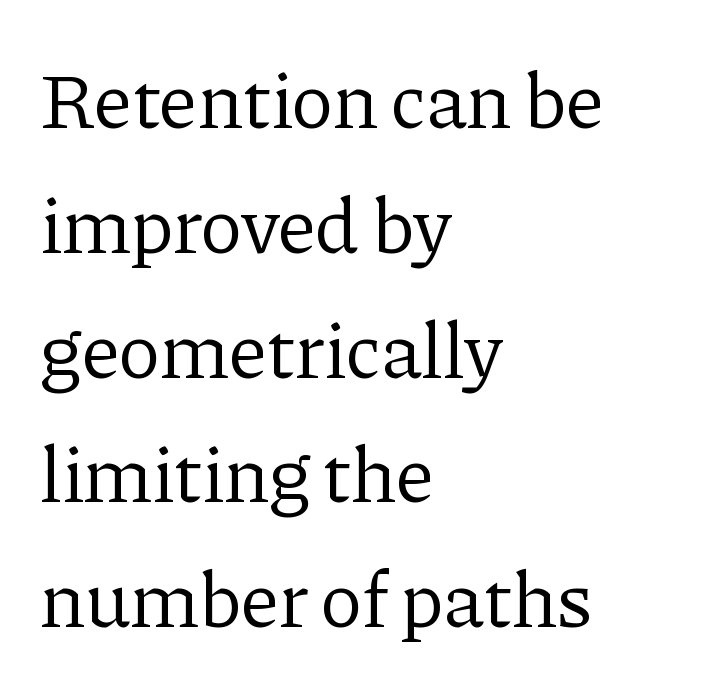
Serifs: yes, visible at the terminals of the letterforms. Here the designer chose a conventional face with non-uniform glyph widths. Interline gaps are of average width in this sample. This rendering features lettering with no underline. The type sits square on the baseline with zero lean.
